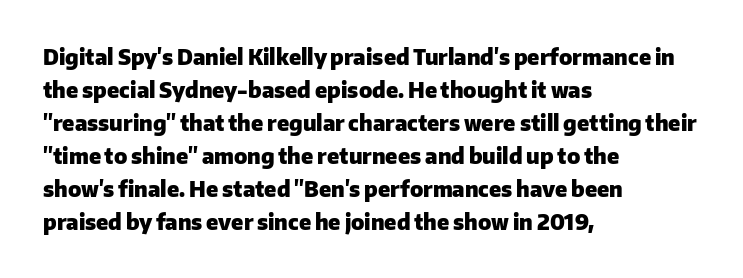
Q: Is the text bold? A: Yes.
Q: Is the text italic (slanted)? A: No, it is upright.
Q: Is the text underlined? A: No.
Q: How is the paragraph aligned? A: Left-aligned.
Q: Is the spacing between letters normal or unusually wide? A: Normal.
Q: Is the spacing between lines tight, normal or loose? A: Normal.
